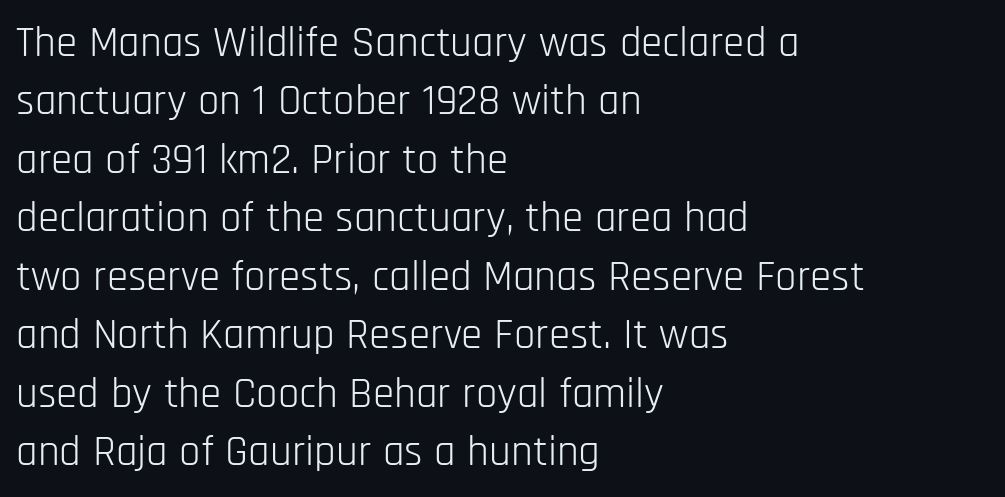
Q: Is the text bold? A: No.
Q: Is the text italic (slanted)? A: No, it is upright.
Q: Is the typeface a serif or a sans-serif typeface? A: Sans-serif.
Q: Is the text underlined? A: No.
Q: How is the paragraph aligned? A: Left-aligned.
Q: Is the spacing between letters normal or unusually wide? A: Normal.
Q: Is the spacing between lines tight, normal or loose? A: Normal.
Q: Width (condensed, normal, or wide)? A: Condensed.
Q: Stroke contrast? A: Low.
Q: x-height? A: Large.
Q: Monospaced? A: No.
